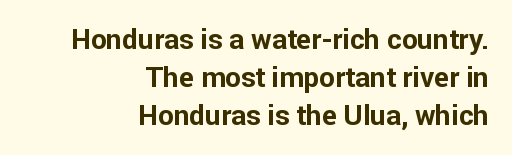
Does extra space separate the letters? No, they use regular spacing. Teacher's note: observe the even right margin — that is flush-right alignment. Typographic density is high because the face is bold. Check the space under the baseline: it is left empty.
